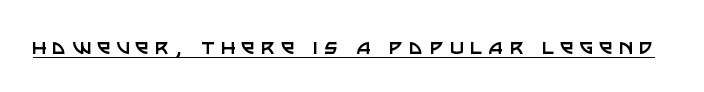
Q: Is the text bold? A: No.
Q: Is the text italic (slanted)? A: No, it is upright.
Q: Is the text underlined? A: Yes.
Q: Is the spacing between letters normal or unusually wide? A: Unusually wide.
